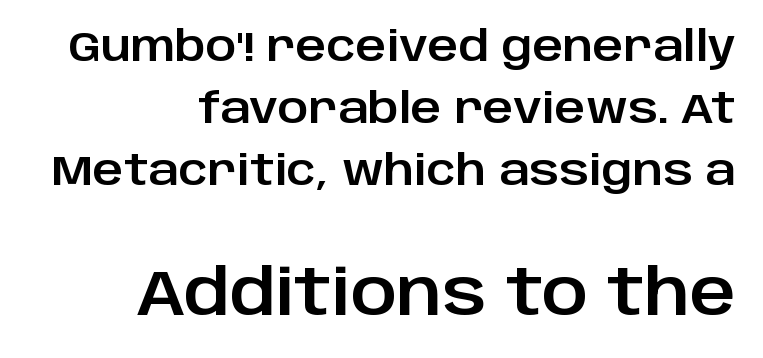
What kind of face is this? One without serifs — a sans. The letters stand upright; this is a roman face. Compare the two chunks: the lower has the greater cap height. The type is set solid horizontally, with unmodified tracking. A typesetter would call this proportional, since set widths differ per character. This rendering uses right alignment, leaving the left contour irregular.
